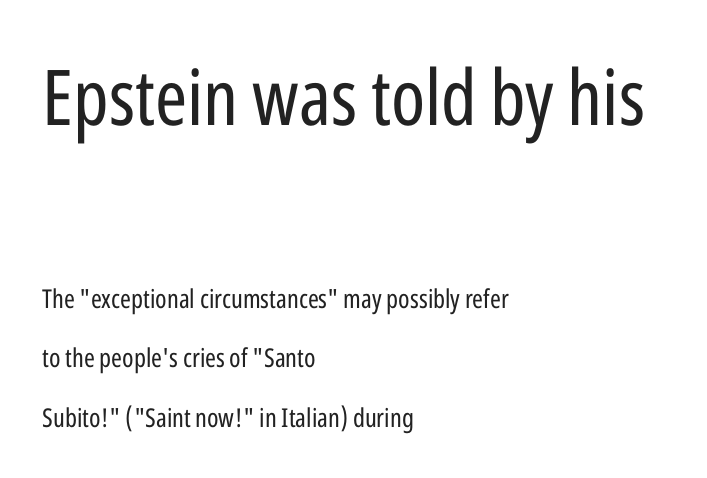
{"serif": "no", "italic": "no", "bold": "no", "weight": "regular", "width": "condensed", "stroke_contrast": "low", "x_height": "medium", "monospaced": "no", "underline": "no", "align": "left", "line_spacing": "loose", "line_spacing_ratio": 2.29, "letter_spacing": "normal", "letter_spacing_em": 0.0, "larger_block": "first", "size_ratio": 2.96, "glyph_px": 77}
